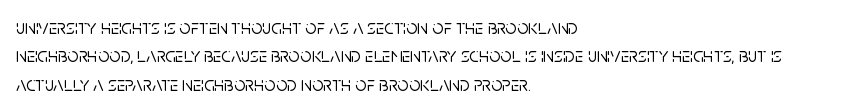
Reading down the block, your eye returns to a fixed left position each line. What stands out about the letter spacing? Nothing — it is the standard amount. The specimen reads as upright at a glance. The designer left line spacing at the default.
